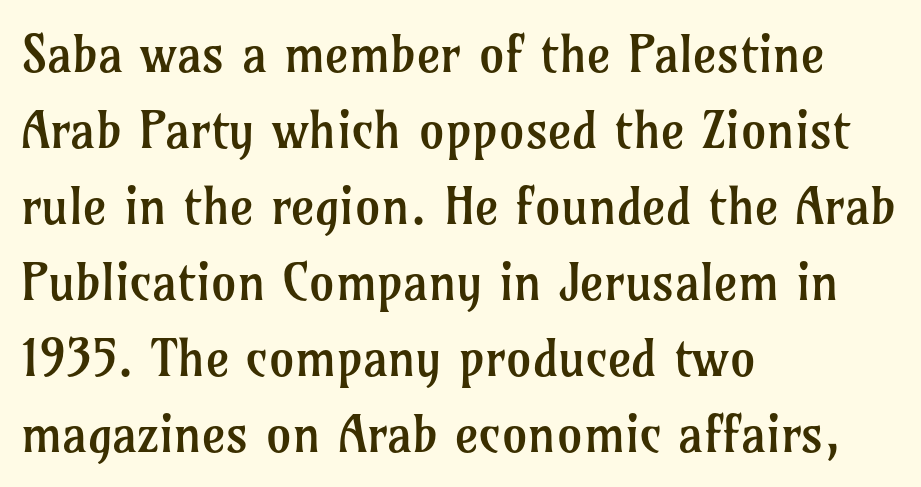
{"serif": "yes", "italic": "no", "bold": "no", "weight": "regular", "width": "normal", "stroke_contrast": "low", "x_height": "medium", "monospaced": "no", "underline": "no", "align": "left", "line_spacing": "normal", "line_spacing_ratio": 1.49, "letter_spacing": "normal", "letter_spacing_em": 0.0, "glyph_px": 51}
